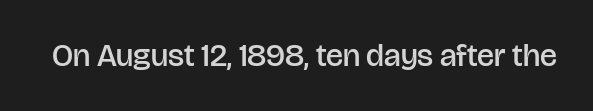
The letters stand upright; this is a roman face. Heft: intermediate — a semibold. Here the glyphs are tracked normally, forming tight word shapes. Look at the bottom of the vertical strokes: they stop flat, with no serifs. Descenders are the only things crossing below the line.
